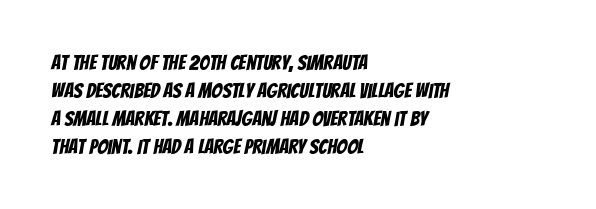
The image shows 21 px text type; set left-aligned, normal line spacing (1.33x), normal letter spacing, not underlined.
